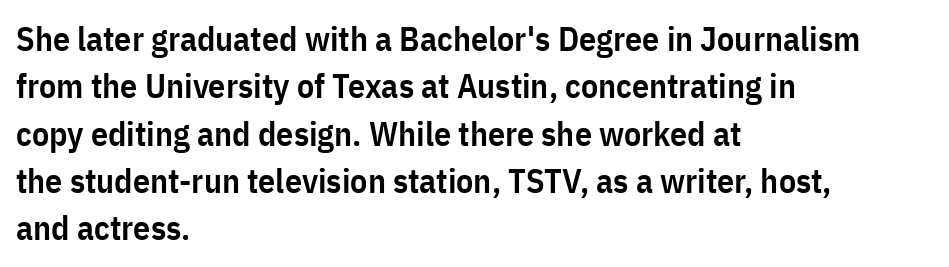
The image shows 34 px semibold, condensed sans-serif type, upright; set left-aligned, normal line spacing (1.39x), normal letter spacing, not underlined; low stroke contrast and a medium x-height.
